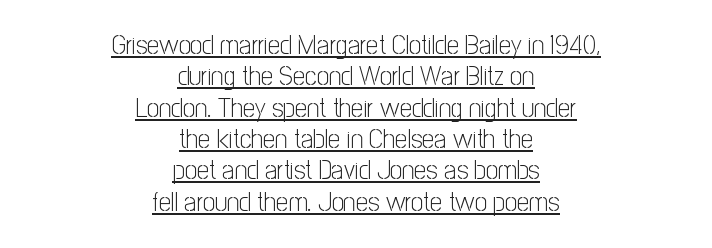
{"italic": "no", "bold": "no", "underline": "yes", "align": "center", "line_spacing_ratio": 1.16, "letter_spacing": "normal", "letter_spacing_em": 0.0, "glyph_px": 27}
